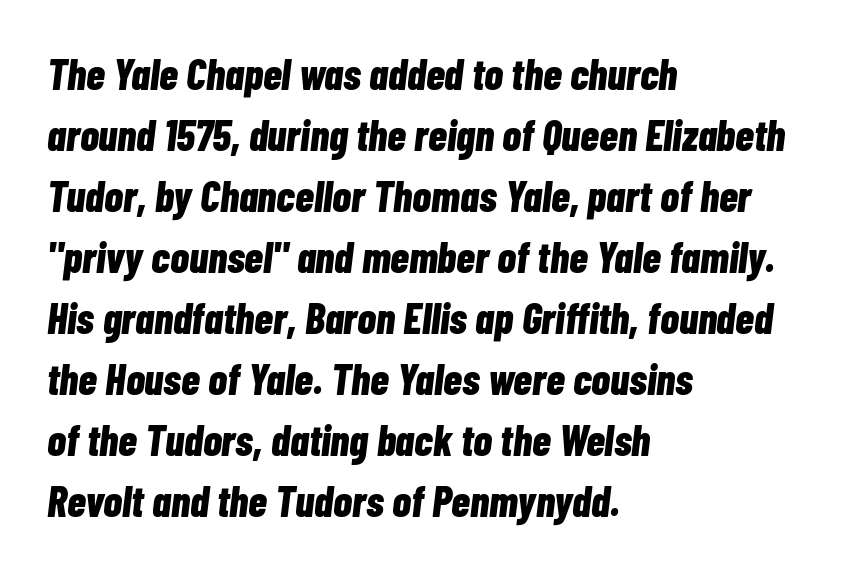
{"italic": "yes", "lean": "right", "slant_degrees": 7, "bold": "yes", "weight": "bold", "width": "condensed", "stroke_contrast": "low", "x_height": "medium", "monospaced": "no", "underline": "no", "align": "left", "line_spacing": "normal", "line_spacing_ratio": 1.42, "letter_spacing": "normal", "letter_spacing_em": 0.0, "glyph_px": 43}
